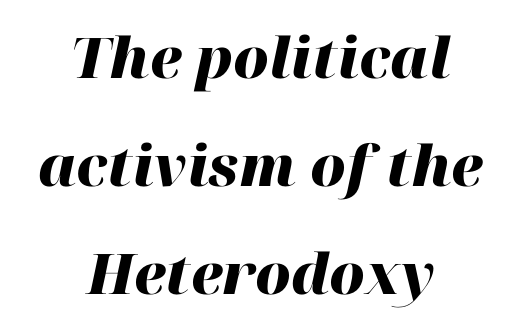
{"italic": "yes", "lean": "right", "slant_degrees": 12, "bold": "yes", "weight": "heavy", "width": "normal", "stroke_contrast": "high", "x_height": "medium", "monospaced": "no", "underline": "no", "align": "center", "line_spacing": "loose", "line_spacing_ratio": 1.93, "letter_spacing": "normal", "letter_spacing_em": 0.0, "glyph_px": 56}
